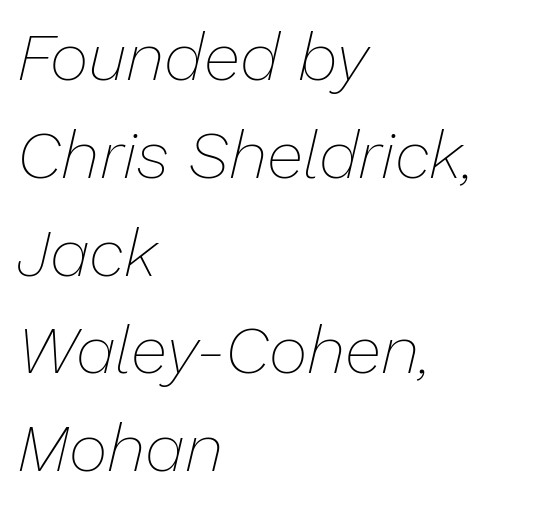
Q: Is the text bold? A: No.
Q: Is the text italic (slanted)? A: Yes, it leans right by about 13 degrees.
Q: Is the text underlined? A: No.
Q: How is the paragraph aligned? A: Left-aligned.
Q: Is the spacing between letters normal or unusually wide? A: Normal.
Q: Is the spacing between lines tight, normal or loose? A: Normal.
Q: Width (condensed, normal, or wide)? A: Normal.
Q: Stroke contrast? A: Low.
Q: x-height? A: Medium.
Q: Monospaced? A: No.
